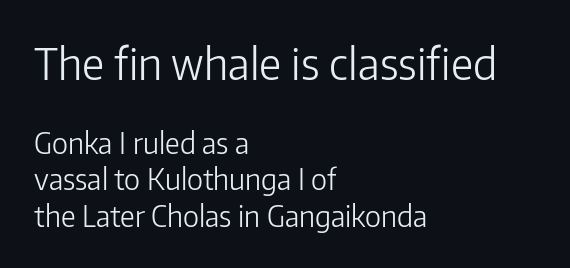
The image shows 44 px light sans-serif type, upright; set left-aligned, normal line spacing (1.25x), normal letter spacing, not underlined; the first (top) block is 1.52x larger; low stroke contrast and a medium x-height.
